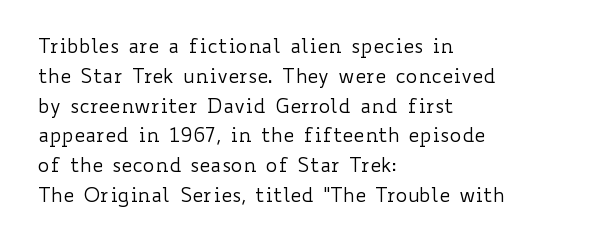
Rule under the text: the space is simply empty. Upright lettering throughout. This rendering leaves character spacing at its baseline value. If you drew a ruler down the left edge, every line would touch it. Is there much room between lines? A standard amount, neither cramped nor airy. This reads as an unemphasized weight, regular at the heaviest.
